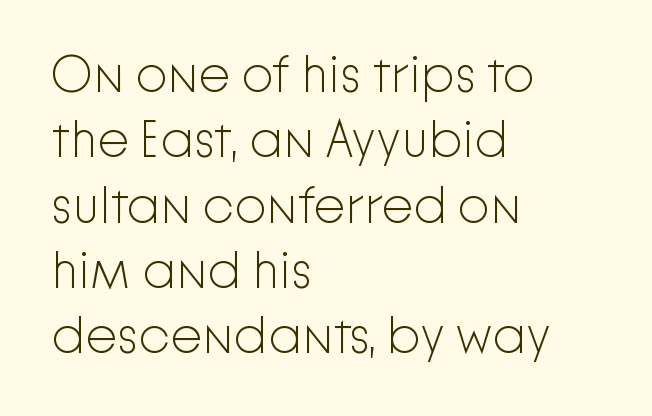
The image shows 51 px light sans-serif type, upright; set left-aligned, normal line spacing (1.28x), normal letter spacing, not underlined; low stroke contrast and a medium x-height.
